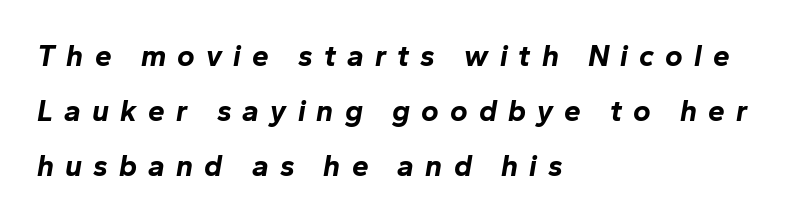
Q: Is the text bold? A: Yes.
Q: Is the text italic (slanted)? A: Yes, it leans right by about 10 degrees.
Q: Is the text underlined? A: No.
Q: How is the paragraph aligned? A: Left-aligned.
Q: Is the spacing between letters normal or unusually wide? A: Unusually wide.
Q: Width (condensed, normal, or wide)? A: Normal.
Q: Stroke contrast? A: Low.
Q: x-height? A: Medium.
Q: Monospaced? A: No.
